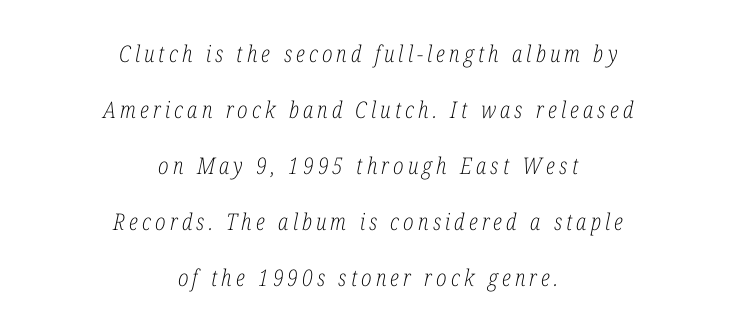
Nobody drew a line under any word here. The lines are quadded center. The rendering applies a slant to the glyphs. Vertically, the passage feels expansive, rows floating well apart. The letterforms sit at book weight or below.
